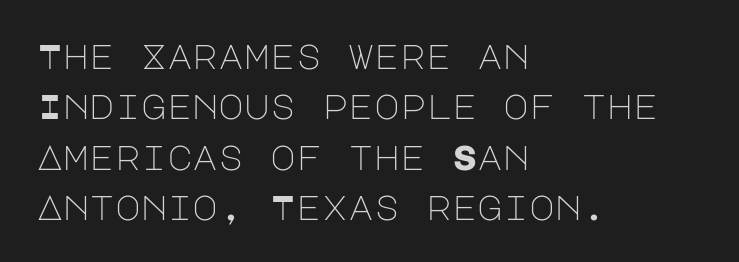
The image shows 35 px light sans-serif type, upright; set left-aligned, normal line spacing (1.44x), normal letter spacing, not underlined; low stroke contrast and a large x-height.
